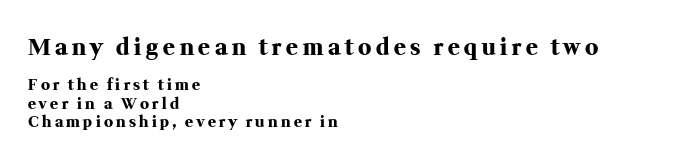
{"italic": "no", "bold": "yes", "underline": "no", "align": "left", "line_spacing_ratio": 1.22, "letter_spacing": "wide", "letter_spacing_em": 0.21, "larger_block": "first", "size_ratio": 1.47, "glyph_px": 22}
